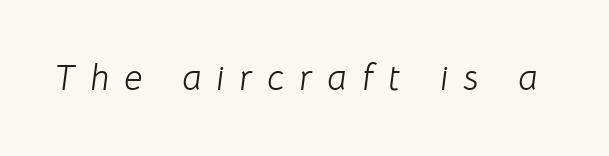
Unbolded letterforms with no extra heft. No word sits above an underline. The specimen reads as italic at a glance. A typesetter would call this proportional, since set widths differ per character.
